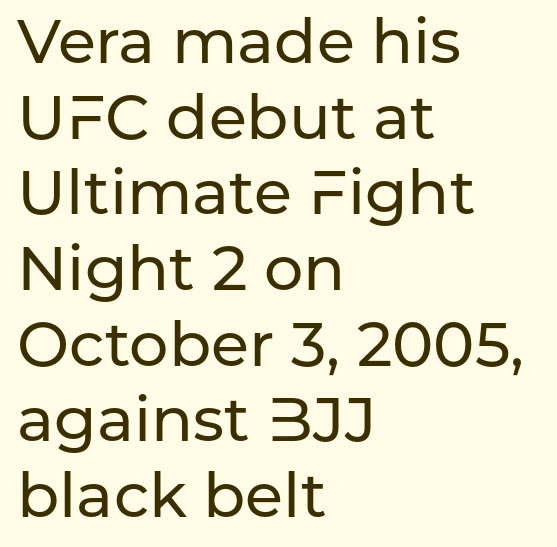
Q: Is the text italic (slanted)? A: No, it is upright.
Q: Is the typeface a serif or a sans-serif typeface? A: Sans-serif.
Q: Is the text underlined? A: No.
Q: How is the paragraph aligned? A: Left-aligned.
Q: Is the spacing between letters normal or unusually wide? A: Normal.
Q: Width (condensed, normal, or wide)? A: Normal.
Q: Stroke contrast? A: Low.
Q: x-height? A: Medium.
Q: Monospaced? A: No.
